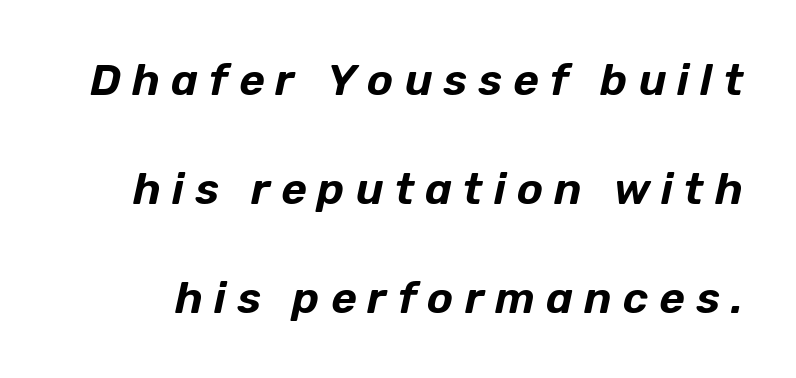
{"italic": "yes", "lean": "right", "slant_degrees": 12, "width": "normal", "stroke_contrast": "low", "x_height": "medium", "monospaced": "no", "underline": "no", "line_spacing": "loose", "line_spacing_ratio": 2.48, "letter_spacing": "wide", "letter_spacing_em": 0.25, "glyph_px": 44}
